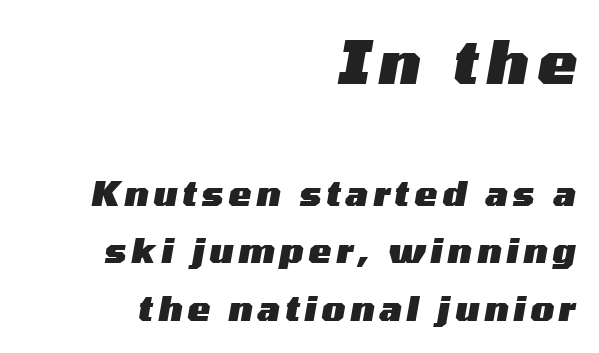
The passage shown stacks its lines at a standard gap. A flush-right, rag-left setting is used for this passage. This layout puts the oversized block above and the modest block below. Rendered with sloped, italic letterforms. Descenders hang freely into open space. Here the designer chose a conventional face with non-uniform glyph widths.
